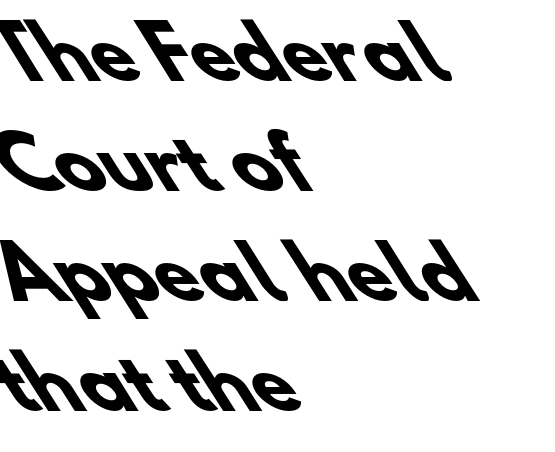
The image shows 71 px heavy sans-serif type; set left-aligned, normal line spacing (1.55x), normal letter spacing, not underlined; low stroke contrast and a small x-height.
